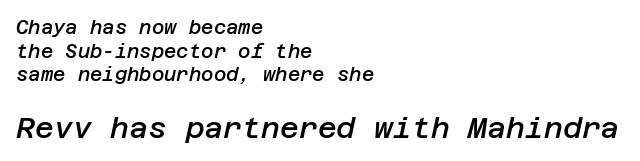
The image shows 29 px semibold type, italic (leaning right); set left-aligned, line spacing 1.24x, normal letter spacing, not underlined; the second (bottom) block is 1.53x larger; low stroke contrast and a large x-height.
